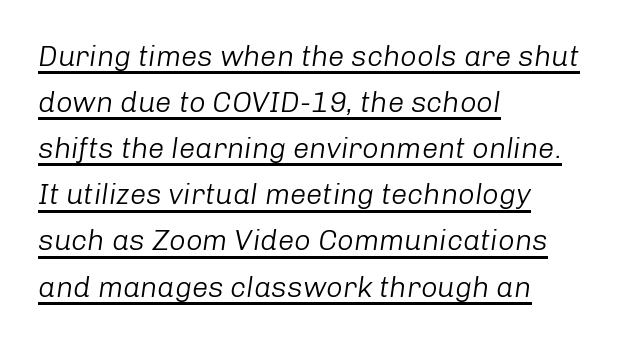
One glance says typical: line gaps are just what's usual. No extra ink here — the face is not bold. These lines stack with their left ends in a neat column. Glyph-to-glyph distance matches everyday printed text. Underline: present. The specimen reads as italic at a glance.
